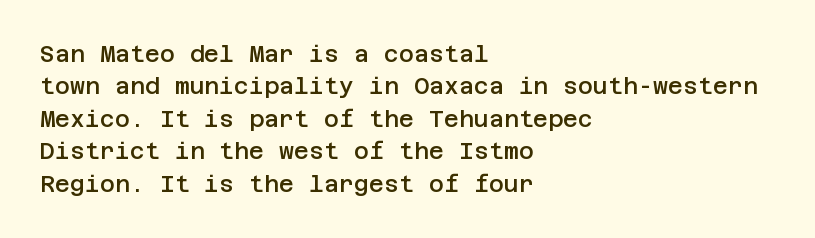
Compared with typical body copy, the letter spacing here is the same. The ragged edge is on the right, which tells us the setting is flush left. The line-height multiplier appears to be the usual default. Is the type bold? Partly — it's a semibold, heavier than regular but not fully bold. Style check: upright.
